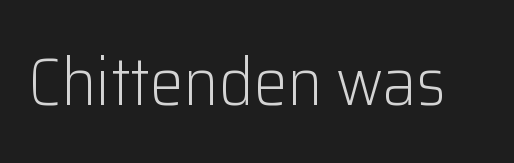
{"serif": "no", "italic": "no", "bold": "no", "weight": "light", "width": "normal", "stroke_contrast": "low", "x_height": "medium", "monospaced": "no", "underline": "no", "letter_spacing": "normal", "letter_spacing_em": 0.0, "glyph_px": 67}
